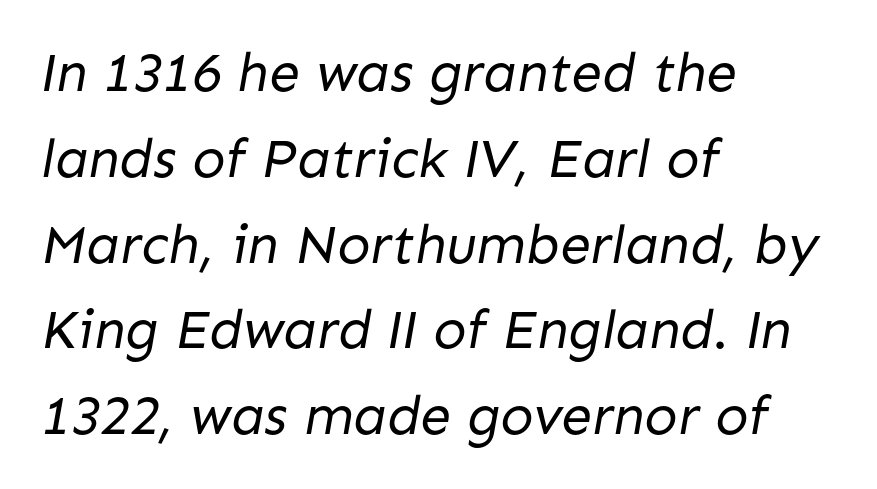
Any mark beneath the type? The region is blank. Alignment: flush left. Stroke terminals: plain, sans-serif. The face used here is rendered with its standard letterfit. The vertical gap from one line to the next is medium.
